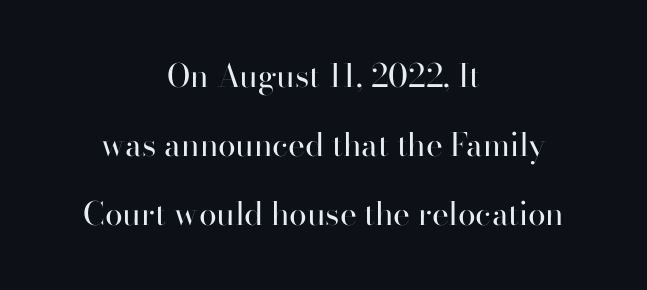
Line starts and ends both wander, symmetrically. Notice how the stems are strictly vertical — no italics here. These lines are rendered in a variable-pitch font. The passage shown is typeset with a sans-serif family.
